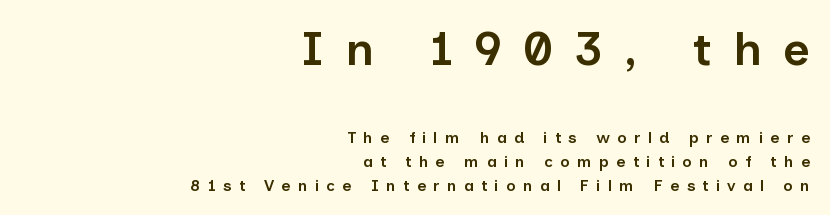
Q: Is the text bold? A: Semi-bold.
Q: Is the text italic (slanted)? A: No, it is upright.
Q: Is the typeface a serif or a sans-serif typeface? A: Sans-serif.
Q: Is the text underlined? A: No.
Q: How is the paragraph aligned? A: Right-aligned.
Q: Is the spacing between letters normal or unusually wide? A: Unusually wide.
Q: Is the spacing between lines tight, normal or loose? A: Normal.
Q: Which block of text is set in a larger size, the first (top) or the second (bottom)? A: The first (top) one.
Q: Width (condensed, normal, or wide)? A: Normal.
Q: Stroke contrast? A: Low.
Q: x-height? A: Medium.
Q: Monospaced? A: No.
